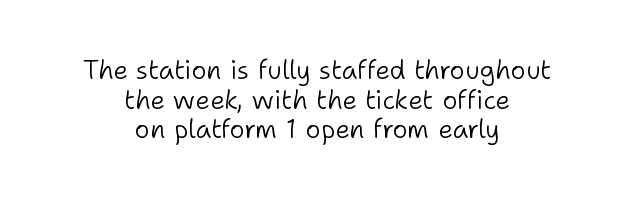
{"italic": "no", "bold": "no", "underline": "no", "align": "center", "line_spacing": "tight", "line_spacing_ratio": 1.14, "letter_spacing": "normal", "letter_spacing_em": 0.0, "glyph_px": 26}
